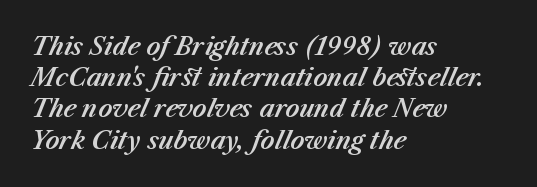
{"italic": "yes", "lean": "right", "slant_degrees": 23, "underline": "no", "align": "left", "line_spacing": "normal", "line_spacing_ratio": 1.3, "letter_spacing": "normal", "letter_spacing_em": 0.0, "glyph_px": 24}
